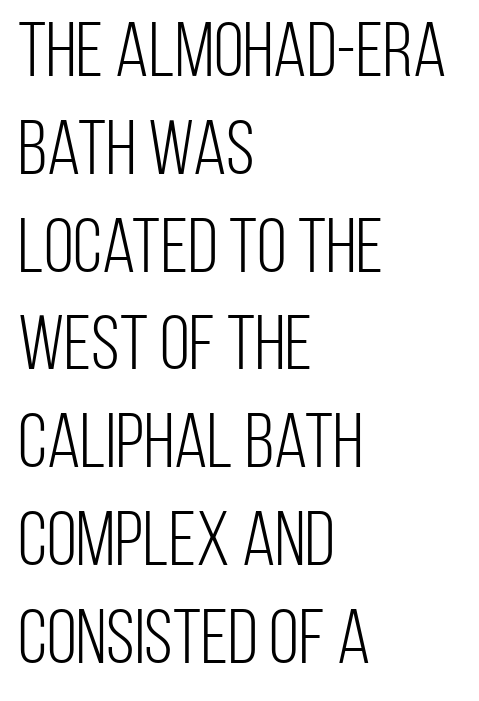
{"serif": "no", "italic": "no", "bold": "no", "weight": "light", "width": "condensed", "stroke_contrast": "low", "x_height": "large", "monospaced": "no", "underline": "no", "align": "left", "line_spacing": "normal", "line_spacing_ratio": 1.27, "letter_spacing": "normal", "letter_spacing_em": 0.0, "glyph_px": 77}
